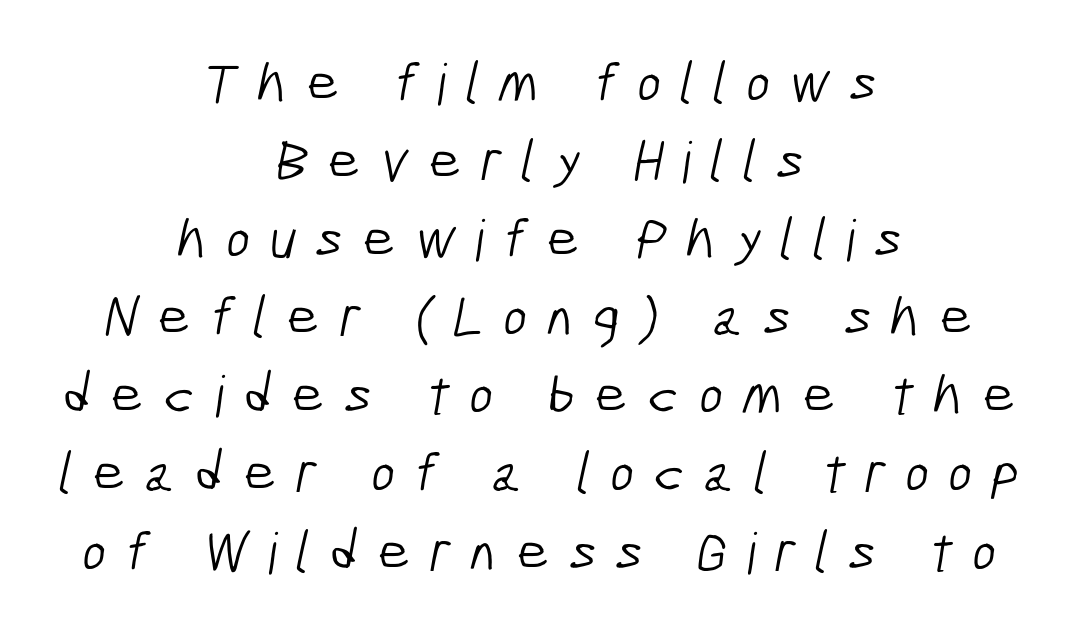
{"serif": "no", "bold": "no", "weight": "light", "width": "condensed", "stroke_contrast": "low", "x_height": "medium", "monospaced": "no", "underline": "no", "align": "center", "line_spacing": "normal", "line_spacing_ratio": 1.37, "letter_spacing": "wide", "letter_spacing_em": 0.34, "glyph_px": 57}
